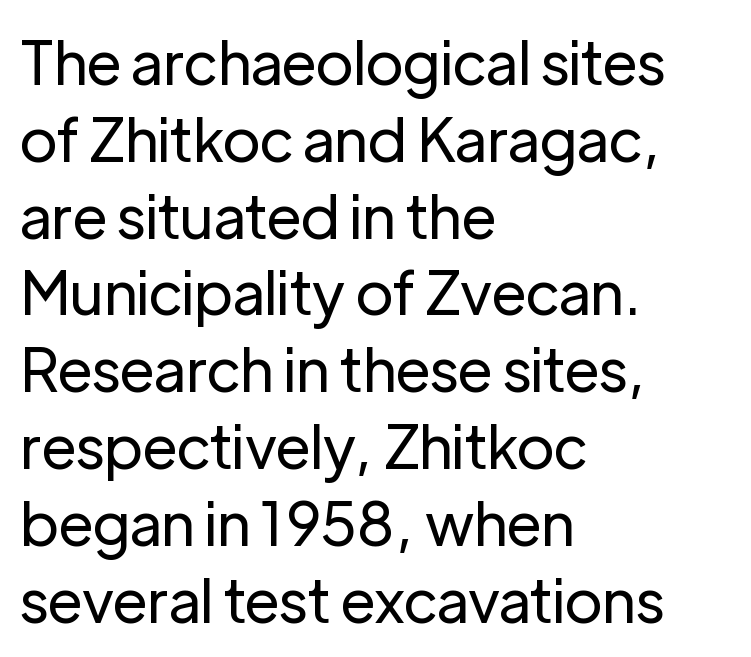
Q: Is the text bold? A: No.
Q: Is the text italic (slanted)? A: No, it is upright.
Q: Is the typeface a serif or a sans-serif typeface? A: Sans-serif.
Q: Is the text underlined? A: No.
Q: How is the paragraph aligned? A: Left-aligned.
Q: Is the spacing between letters normal or unusually wide? A: Normal.
Q: Is the spacing between lines tight, normal or loose? A: Normal.
Q: Width (condensed, normal, or wide)? A: Normal.
Q: Stroke contrast? A: Low.
Q: x-height? A: Medium.
Q: Monospaced? A: No.
